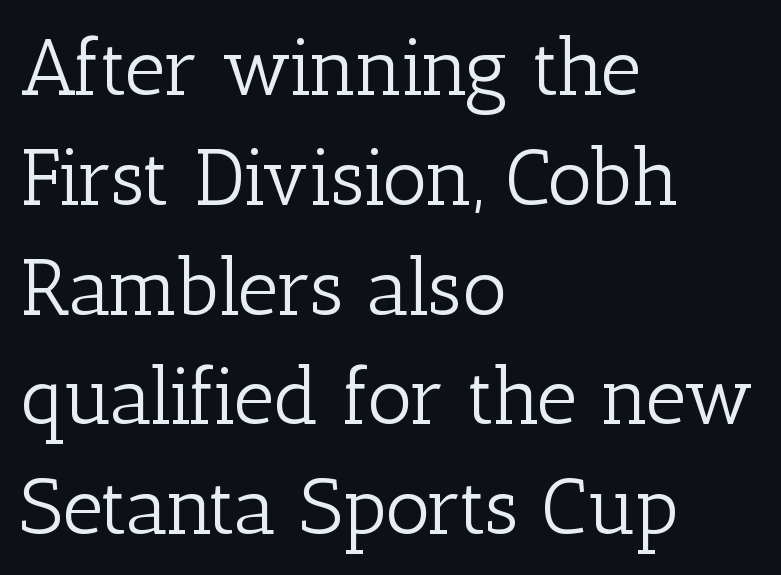
Q: Is the text bold? A: No.
Q: Is the text italic (slanted)? A: No, it is upright.
Q: Is the typeface a serif or a sans-serif typeface? A: Serif.
Q: Is the text underlined? A: No.
Q: How is the paragraph aligned? A: Left-aligned.
Q: Is the spacing between letters normal or unusually wide? A: Normal.
Q: Is the spacing between lines tight, normal or loose? A: Normal.
Q: Width (condensed, normal, or wide)? A: Normal.
Q: Stroke contrast? A: Low.
Q: x-height? A: Medium.
Q: Monospaced? A: No.
